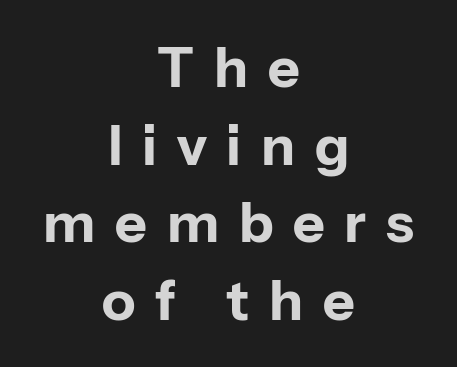
Q: Is the text bold? A: Yes.
Q: Is the text italic (slanted)? A: No, it is upright.
Q: Is the typeface a serif or a sans-serif typeface? A: Sans-serif.
Q: Is the text underlined? A: No.
Q: How is the paragraph aligned? A: Centered.
Q: Is the spacing between letters normal or unusually wide? A: Unusually wide.
Q: Is the spacing between lines tight, normal or loose? A: Normal.
Q: Width (condensed, normal, or wide)? A: Normal.
Q: Stroke contrast? A: Low.
Q: x-height? A: Medium.
Q: Monospaced? A: No.
